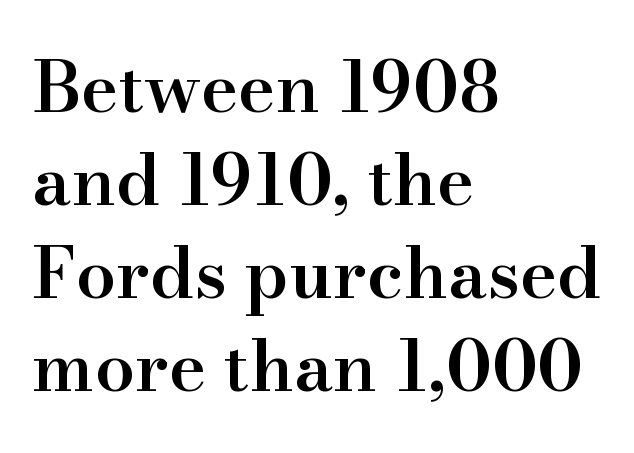
The image shows 71 px semibold serif type, upright; set left-aligned, normal line spacing (1.31x), normal letter spacing, not underlined; high stroke contrast and a small x-height.
